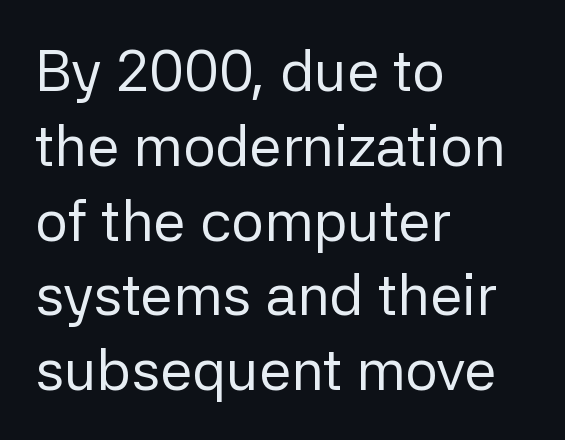
Q: Is the text bold? A: No.
Q: Is the text italic (slanted)? A: No, it is upright.
Q: Is the typeface a serif or a sans-serif typeface? A: Sans-serif.
Q: Is the text underlined? A: No.
Q: How is the paragraph aligned? A: Left-aligned.
Q: Is the spacing between letters normal or unusually wide? A: Normal.
Q: Is the spacing between lines tight, normal or loose? A: Normal.
Q: Width (condensed, normal, or wide)? A: Normal.
Q: Stroke contrast? A: Low.
Q: x-height? A: Medium.
Q: Monospaced? A: No.
